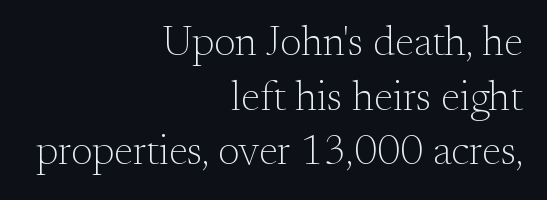
The image shows 41 px light serif type, upright; set right-aligned, normal line spacing (1.33x), normal letter spacing, not underlined; medium stroke contrast and a small x-height.
